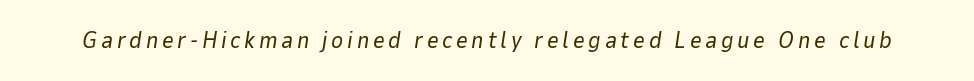
Q: Is the text bold? A: No.
Q: Is the text italic (slanted)? A: Yes, it leans right by about 9 degrees.
Q: Is the text underlined? A: No.
